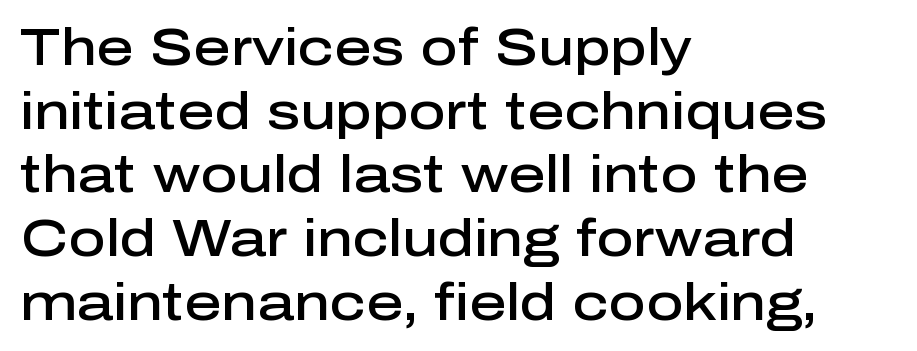
Q: Is the text bold? A: Semi-bold.
Q: Is the text italic (slanted)? A: No, it is upright.
Q: Is the typeface a serif or a sans-serif typeface? A: Sans-serif.
Q: Is the text underlined? A: No.
Q: How is the paragraph aligned? A: Left-aligned.
Q: Is the spacing between letters normal or unusually wide? A: Normal.
Q: Is the spacing between lines tight, normal or loose? A: Normal.
Q: Width (condensed, normal, or wide)? A: Normal.
Q: Stroke contrast? A: Low.
Q: x-height? A: Medium.
Q: Monospaced? A: No.
